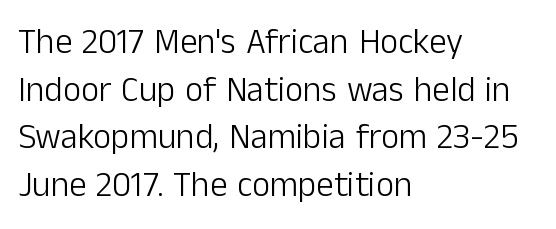
Q: Is the text bold? A: No.
Q: Is the text italic (slanted)? A: No, it is upright.
Q: Is the typeface a serif or a sans-serif typeface? A: Sans-serif.
Q: Is the text underlined? A: No.
Q: How is the paragraph aligned? A: Left-aligned.
Q: Is the spacing between letters normal or unusually wide? A: Normal.
Q: Is the spacing between lines tight, normal or loose? A: Normal.
Q: Width (condensed, normal, or wide)? A: Normal.
Q: Stroke contrast? A: Low.
Q: x-height? A: Medium.
Q: Monospaced? A: No.
